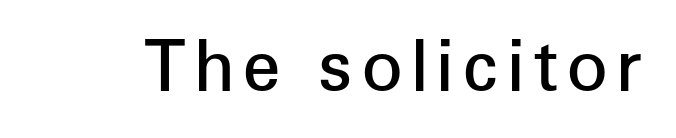
Are there feet on the stems? There aren't — it's a sans. These lines are rendered in a variable-pitch font. The space beneath each line is pristine and unruled. The typography opts for an upright posture over an oblique one. How heavy is the stroke? Medium-heavy — a semibold, shy of bold.
